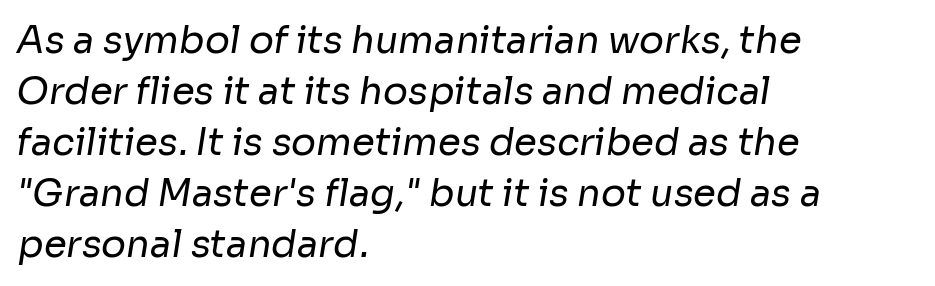
The image shows 37 px regular-weight sans-serif type; set left-aligned, normal line spacing (1.38x), normal letter spacing, not underlined; low stroke contrast and a medium x-height.
